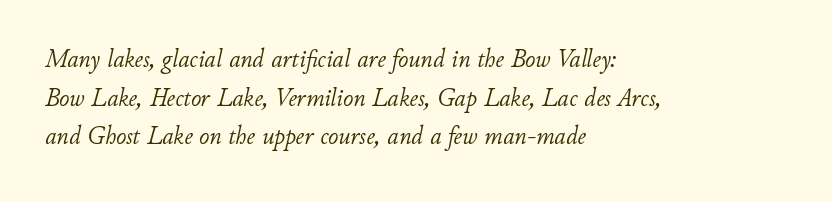
The image shows 25 px text type, italic (leaning right); set left-aligned, normal line spacing (1.55x), normal letter spacing, not underlined.
